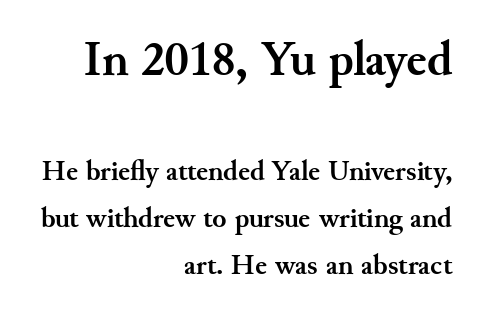
{"serif": "yes", "italic": "no", "bold": "yes", "weight": "semibold", "width": "normal", "stroke_contrast": "medium", "x_height": "small", "monospaced": "no", "underline": "no", "align": "right", "line_spacing": "normal", "line_spacing_ratio": 1.62, "letter_spacing": "normal", "letter_spacing_em": 0.0, "larger_block": "first", "size_ratio": 1.72, "glyph_px": 50}
